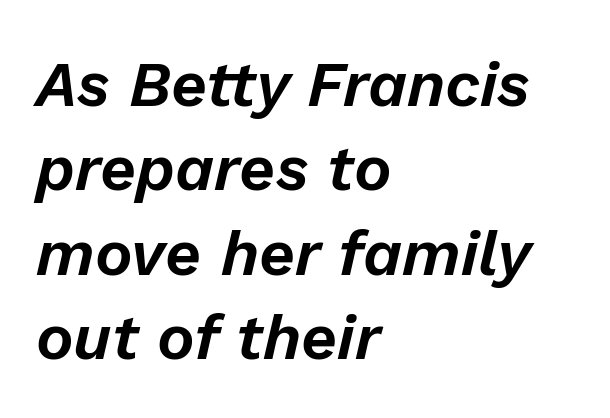
{"italic": "yes", "lean": "right", "slant_degrees": 13, "width": "normal", "stroke_contrast": "low", "x_height": "medium", "monospaced": "no", "underline": "no", "align": "left", "line_spacing": "normal", "line_spacing_ratio": 1.34, "letter_spacing": "normal", "letter_spacing_em": 0.0, "glyph_px": 63}
